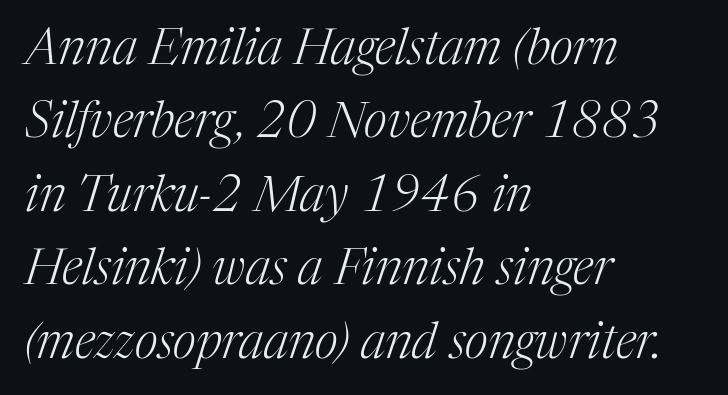
{"serif": "yes", "italic": "yes", "lean": "right", "slant_degrees": 17, "bold": "no", "weight": "light", "width": "normal", "stroke_contrast": "medium", "x_height": "medium", "monospaced": "no", "underline": "no", "align": "left", "line_spacing": "normal", "line_spacing_ratio": 1.47, "letter_spacing": "normal", "letter_spacing_em": 0.0, "glyph_px": 50}
